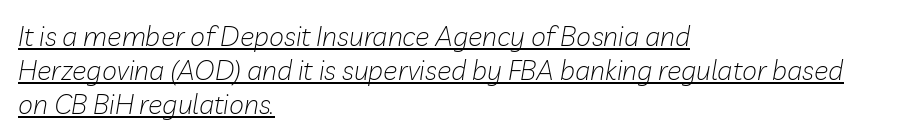
Q: Is the text bold? A: No.
Q: Is the text italic (slanted)? A: Yes, it leans right by about 10 degrees.
Q: Is the text underlined? A: Yes.
Q: How is the paragraph aligned? A: Left-aligned.
Q: Is the spacing between letters normal or unusually wide? A: Normal.
Q: Is the spacing between lines tight, normal or loose? A: Normal.
